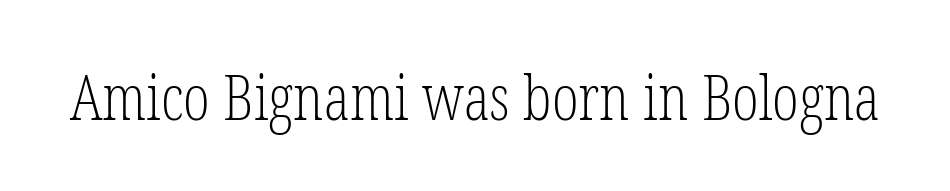
{"serif": "yes", "italic": "no", "bold": "no", "weight": "light", "width": "condensed", "stroke_contrast": "low", "x_height": "medium", "monospaced": "no", "underline": "no", "letter_spacing": "normal", "letter_spacing_em": 0.0, "glyph_px": 63}
